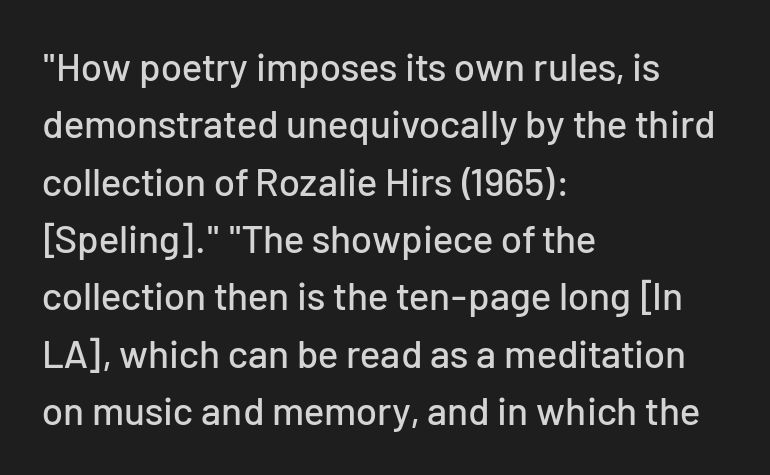
{"serif": "no", "italic": "no", "width": "normal", "stroke_contrast": "low", "x_height": "medium", "monospaced": "no", "underline": "no", "align": "left", "line_spacing": "normal", "line_spacing_ratio": 1.47, "letter_spacing": "normal", "letter_spacing_em": 0.0, "glyph_px": 39}
